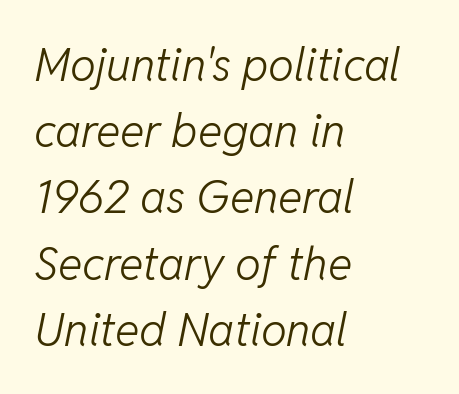
Q: Is the text bold? A: No.
Q: Is the text italic (slanted)? A: Yes, it leans right by about 11 degrees.
Q: Is the text underlined? A: No.
Q: How is the paragraph aligned? A: Left-aligned.
Q: Is the spacing between letters normal or unusually wide? A: Normal.
Q: Is the spacing between lines tight, normal or loose? A: Normal.
Q: Width (condensed, normal, or wide)? A: Normal.
Q: Stroke contrast? A: Low.
Q: x-height? A: Medium.
Q: Monospaced? A: No.
